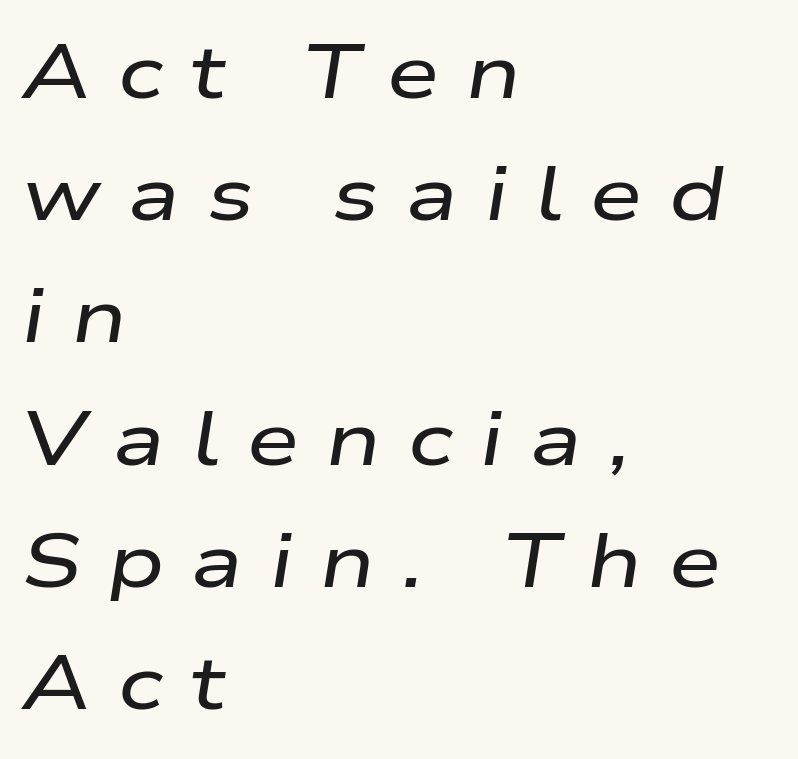
Q: Is the text italic (slanted)? A: Yes, it leans right by about 9 degrees.
Q: Is the text underlined? A: No.
Q: How is the paragraph aligned? A: Left-aligned.
Q: Is the spacing between letters normal or unusually wide? A: Unusually wide.
Q: Is the spacing between lines tight, normal or loose? A: Normal.
Q: Width (condensed, normal, or wide)? A: Wide.
Q: Stroke contrast? A: Low.
Q: x-height? A: Medium.
Q: Monospaced? A: No.
